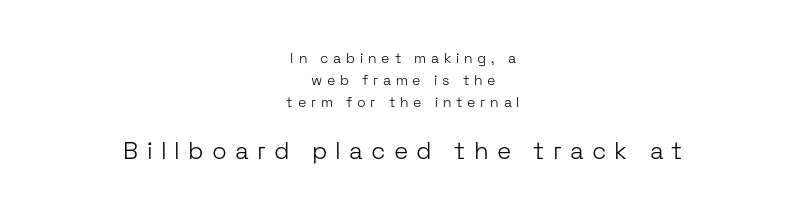
{"italic": "no", "bold": "no", "underline": "no", "align": "center", "line_spacing": "normal", "line_spacing_ratio": 1.58, "letter_spacing": "wide", "letter_spacing_em": 0.34, "larger_block": "second", "size_ratio": 1.71, "glyph_px": 24}
